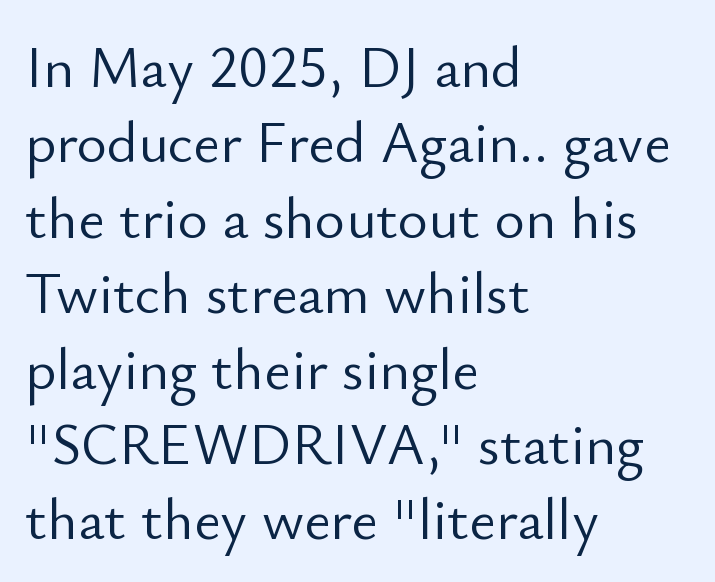
The image shows 58 px light sans-serif type, upright; set left-aligned, normal line spacing (1.3x), normal letter spacing, not underlined; low stroke contrast and a small x-height.
